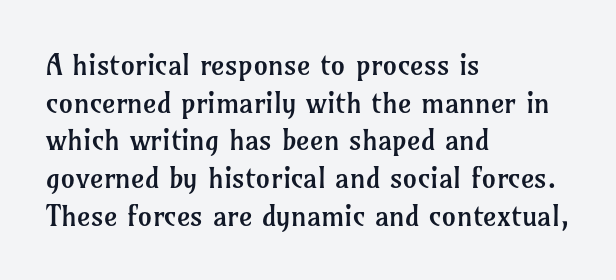
Every row of glyphs begins at an identical x-position on the left. Note the varied advance widths — an 'i' is clearly narrower than an 'm'. The lines sit at an ordinary, default distance from one another. Classification — serif. Think standard paragraph weight, or any step lighter than that.
